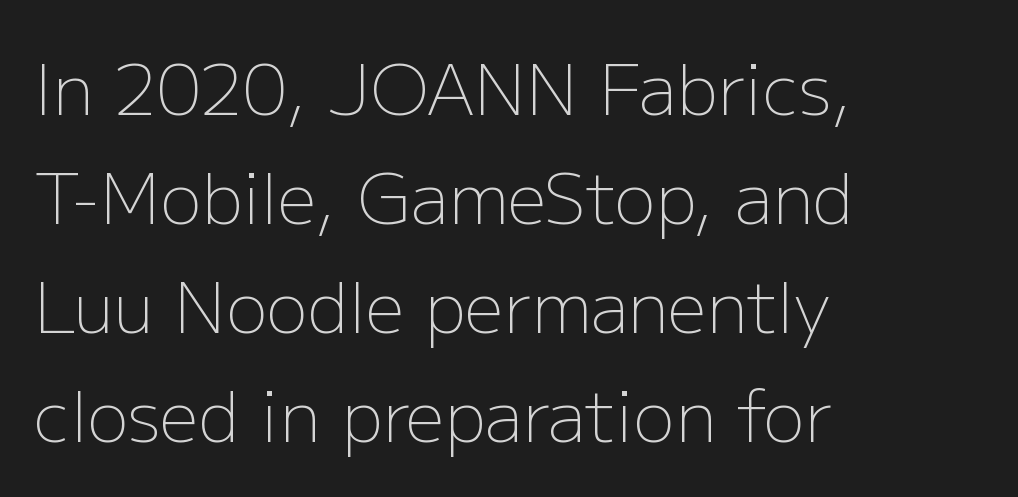
The passage shown is typed in a proportional face where columns would drift. Stems and bowls with no extra thickness — not bold. A typesetter would label this face a sans. The setting favours the left margin, as ordinary paragraphs usually do.
